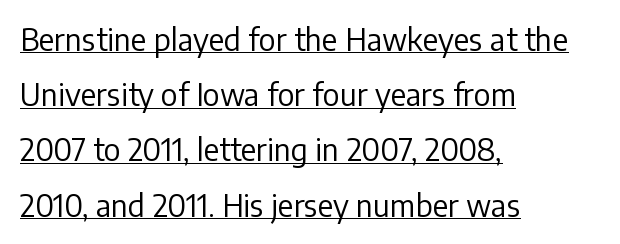
Q: Is the text bold? A: No.
Q: Is the text italic (slanted)? A: No, it is upright.
Q: Is the typeface a serif or a sans-serif typeface? A: Sans-serif.
Q: Is the text underlined? A: Yes.
Q: How is the paragraph aligned? A: Left-aligned.
Q: Is the spacing between letters normal or unusually wide? A: Normal.
Q: Width (condensed, normal, or wide)? A: Normal.
Q: Stroke contrast? A: Low.
Q: x-height? A: Medium.
Q: Monospaced? A: No.
